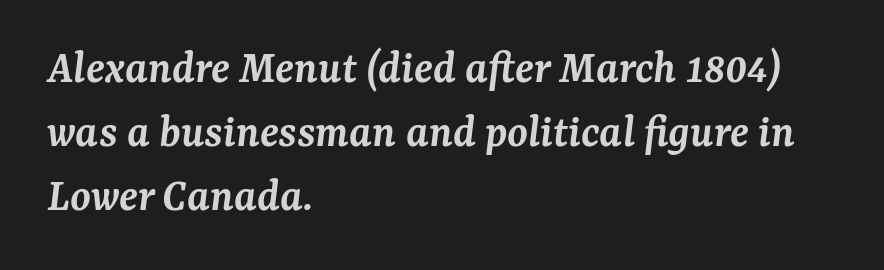
{"serif": "yes", "italic": "yes", "lean": "right", "slant_degrees": 7, "bold": "semi", "weight": "semibold", "width": "normal", "stroke_contrast": "medium", "x_height": "medium", "monospaced": "no", "underline": "no", "align": "left", "line_spacing": "normal", "line_spacing_ratio": 1.36, "letter_spacing": "normal", "letter_spacing_em": 0.0, "glyph_px": 47}
